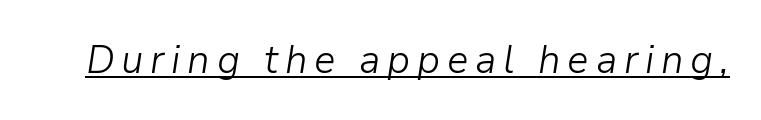
The image shows 40 px light type, italic (leaning right); set underlined; low stroke contrast and a medium x-height.
